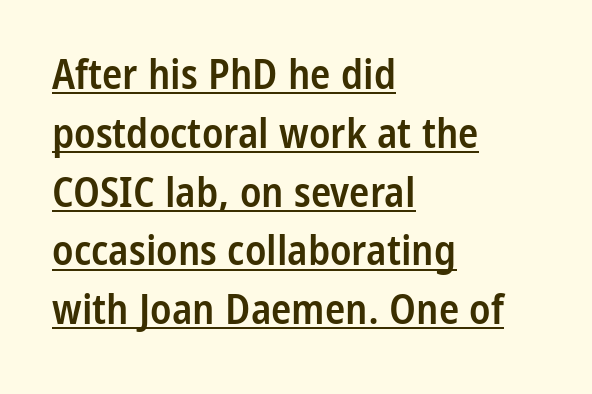
Q: Is the text bold? A: Semi-bold.
Q: Is the text italic (slanted)? A: No, it is upright.
Q: Is the typeface a serif or a sans-serif typeface? A: Sans-serif.
Q: Is the text underlined? A: Yes.
Q: How is the paragraph aligned? A: Left-aligned.
Q: Is the spacing between letters normal or unusually wide? A: Normal.
Q: Is the spacing between lines tight, normal or loose? A: Normal.
Q: Width (condensed, normal, or wide)? A: Condensed.
Q: Stroke contrast? A: Low.
Q: x-height? A: Medium.
Q: Monospaced? A: No.
